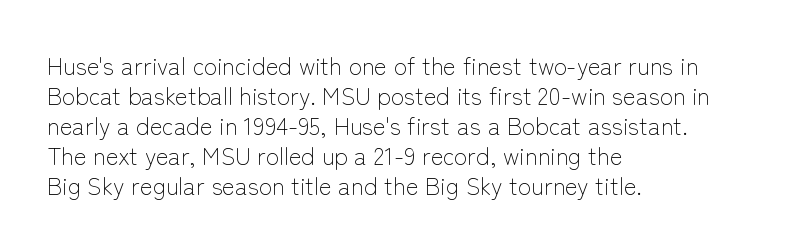
Q: Is the text bold? A: No.
Q: Is the text italic (slanted)? A: No, it is upright.
Q: Is the text underlined? A: No.
Q: How is the paragraph aligned? A: Left-aligned.
Q: Is the spacing between letters normal or unusually wide? A: Normal.
Q: Is the spacing between lines tight, normal or loose? A: Normal.
